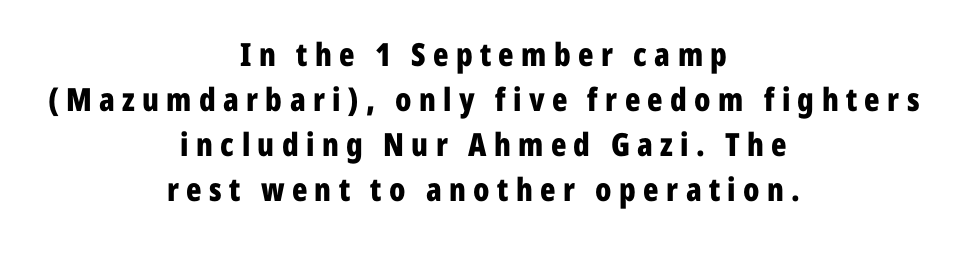
{"serif": "no", "italic": "no", "bold": "yes", "weight": "bold", "width": "condensed", "stroke_contrast": "low", "x_height": "medium", "monospaced": "no", "underline": "no", "align": "center", "line_spacing": "normal", "line_spacing_ratio": 1.41, "letter_spacing": "wide", "letter_spacing_em": 0.23, "glyph_px": 32}
